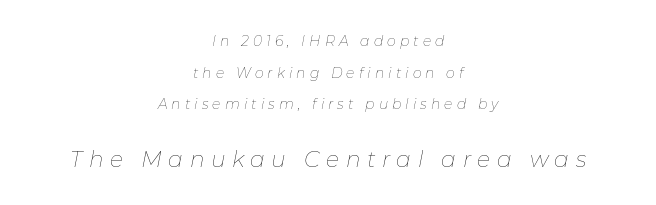
The emphasis by scale lands on block number two, below. The zone under the glyphs is completely vacant. Caption: multi-line text, centered on the measure. Is there much room between lines? Yes — plenty of vertical air separates them. The tracking jumps out immediately: characters are airy and widely separated.
